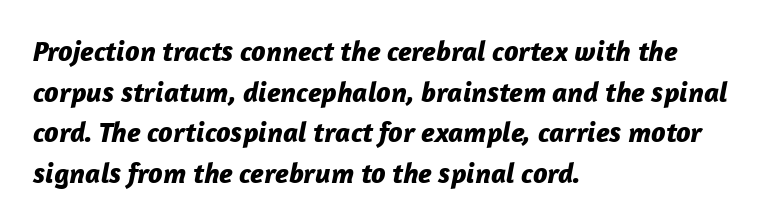
Q: Is the text bold? A: Yes.
Q: Is the text italic (slanted)? A: Yes, it leans right by about 12 degrees.
Q: Is the text underlined? A: No.
Q: How is the paragraph aligned? A: Left-aligned.
Q: Is the spacing between letters normal or unusually wide? A: Normal.
Q: Is the spacing between lines tight, normal or loose? A: Normal.
Q: Width (condensed, normal, or wide)? A: Normal.
Q: Stroke contrast? A: Low.
Q: x-height? A: Medium.
Q: Monospaced? A: No.
